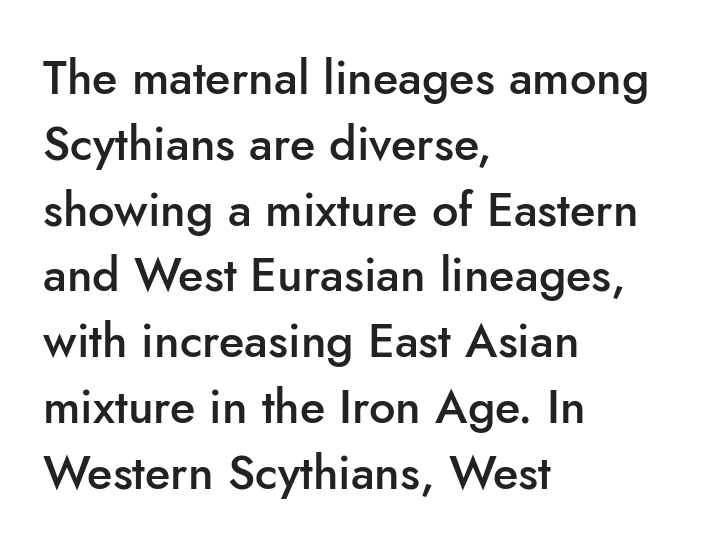
Q: Is the text bold? A: Semi-bold.
Q: Is the text italic (slanted)? A: No, it is upright.
Q: Is the typeface a serif or a sans-serif typeface? A: Sans-serif.
Q: Is the text underlined? A: No.
Q: How is the paragraph aligned? A: Left-aligned.
Q: Is the spacing between letters normal or unusually wide? A: Normal.
Q: Is the spacing between lines tight, normal or loose? A: Normal.
Q: Width (condensed, normal, or wide)? A: Normal.
Q: Stroke contrast? A: Low.
Q: x-height? A: Small.
Q: Monospaced? A: No.
